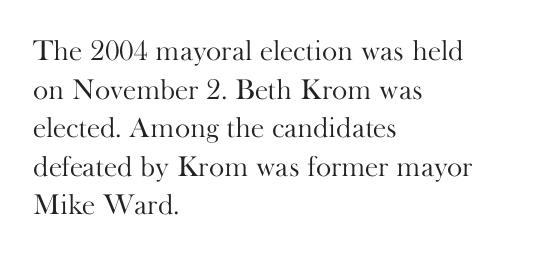
{"serif": "yes", "italic": "no", "bold": "no", "weight": "light", "width": "normal", "stroke_contrast": "high", "x_height": "small", "monospaced": "no", "underline": "no", "align": "left", "line_spacing": "normal", "line_spacing_ratio": 1.33, "letter_spacing": "normal", "letter_spacing_em": 0.0, "glyph_px": 29}
